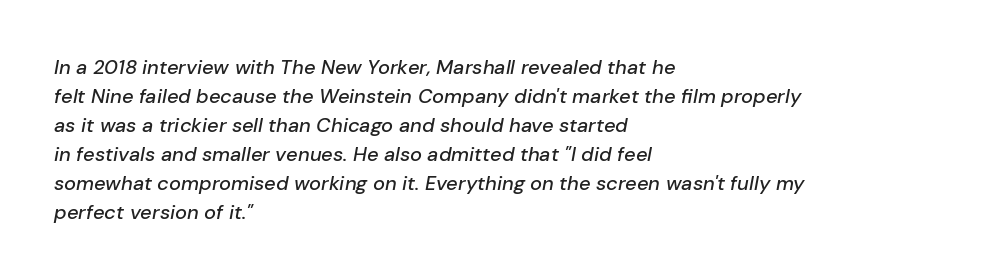
Q: Is the text italic (slanted)? A: Yes, it leans right by about 10 degrees.
Q: Is the text underlined? A: No.
Q: How is the paragraph aligned? A: Left-aligned.
Q: Is the spacing between letters normal or unusually wide? A: Normal.
Q: Is the spacing between lines tight, normal or loose? A: Normal.
